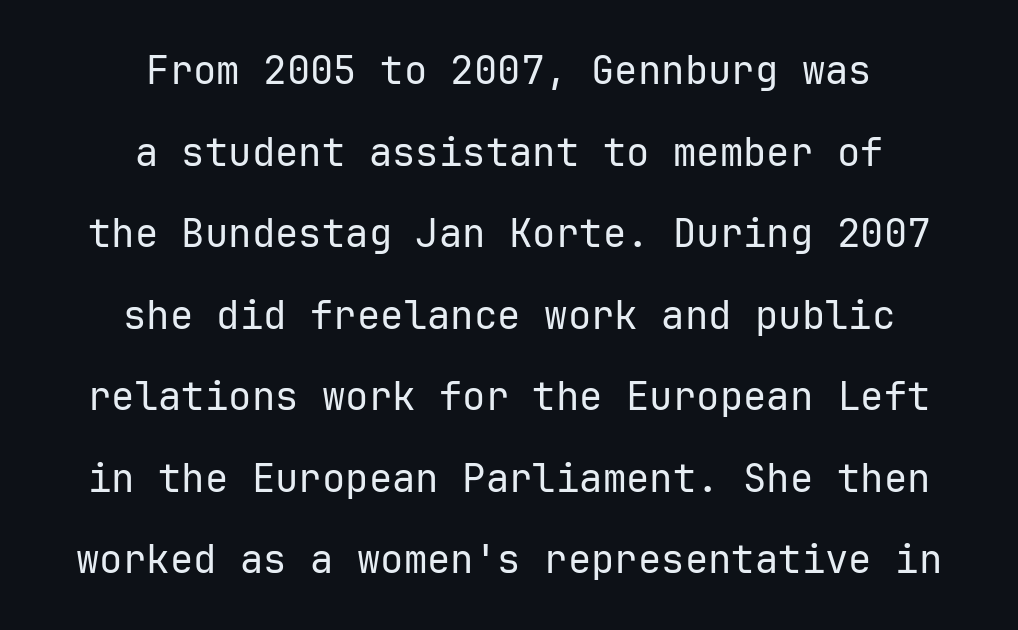
If you folded the block vertically in half, each line would mirror itself in length. In terms of letterform style, serifs are entirely absent. No letter is thick-stroked: the sample isn't bold. Descenders are the only things crossing below the line.
